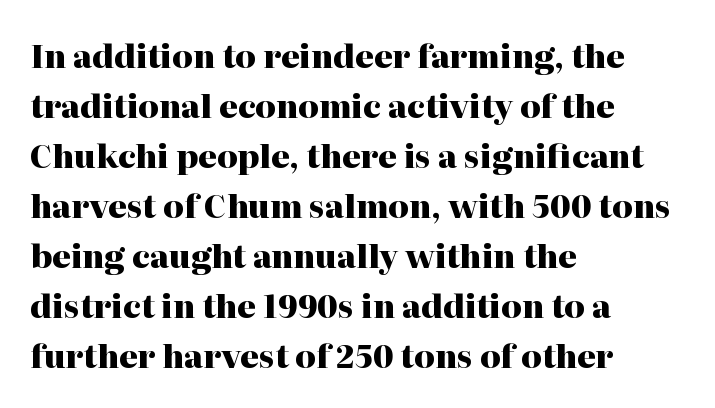
{"serif": "yes", "italic": "no", "bold": "yes", "weight": "heavy", "width": "normal", "stroke_contrast": "high", "x_height": "medium", "monospaced": "no", "underline": "no", "align": "left", "line_spacing": "normal", "line_spacing_ratio": 1.56, "letter_spacing": "normal", "letter_spacing_em": 0.0, "glyph_px": 32}
